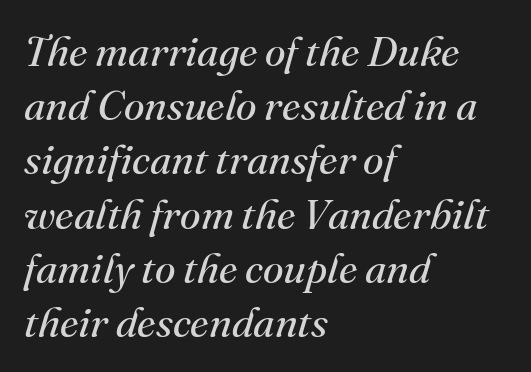
{"serif": "yes", "italic": "yes", "lean": "right", "slant_degrees": 16, "bold": "no", "weight": "regular", "width": "normal", "stroke_contrast": "medium", "x_height": "small", "monospaced": "no", "underline": "no", "align": "left", "line_spacing": "normal", "line_spacing_ratio": 1.29, "letter_spacing": "normal", "letter_spacing_em": 0.0, "glyph_px": 42}
